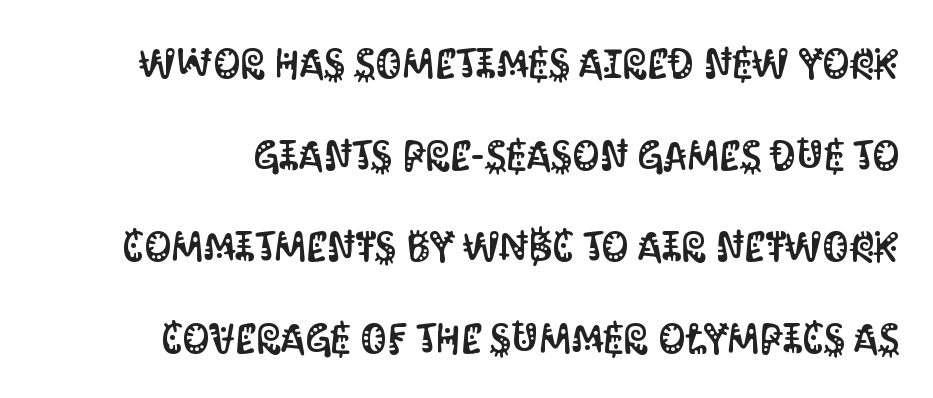
Q: Is the text italic (slanted)? A: No, it is upright.
Q: Is the typeface a serif or a sans-serif typeface? A: Sans-serif.
Q: Is the text underlined? A: No.
Q: Is the spacing between letters normal or unusually wide? A: Normal.
Q: Is the spacing between lines tight, normal or loose? A: Loose.
Q: Width (condensed, normal, or wide)? A: Condensed.
Q: Stroke contrast? A: Medium.
Q: x-height? A: Large.
Q: Monospaced? A: No.
